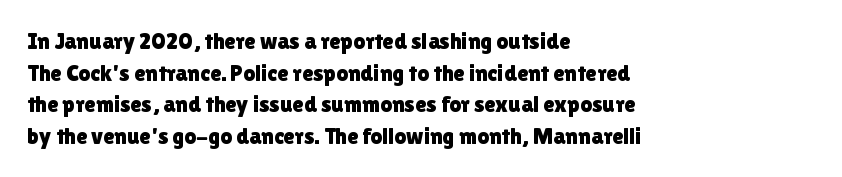
The letterforms sit shoulder to shoulder at normal distance. The paragraph has a hard left edge and a soft right edge. A clean baseline with only descenders dipping below it. No italicization has been applied; the sample stays upright.
